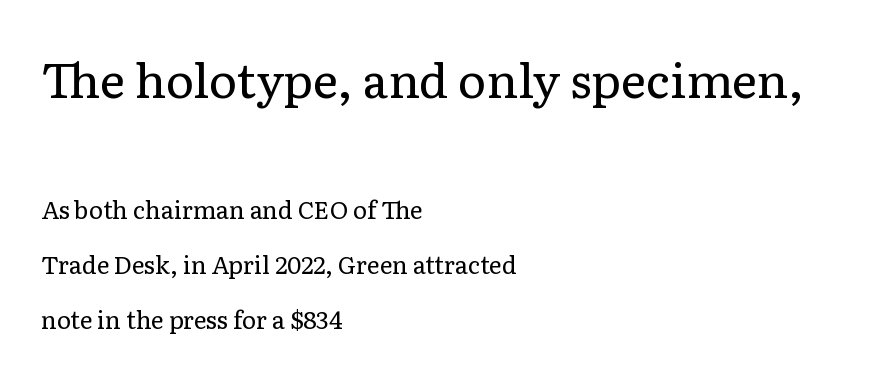
Q: Is the text bold? A: No.
Q: Is the text italic (slanted)? A: No, it is upright.
Q: Is the typeface a serif or a sans-serif typeface? A: Serif.
Q: Is the text underlined? A: No.
Q: How is the paragraph aligned? A: Left-aligned.
Q: Is the spacing between letters normal or unusually wide? A: Normal.
Q: Is the spacing between lines tight, normal or loose? A: Loose.
Q: Which block of text is set in a larger size, the first (top) or the second (bottom)? A: The first (top) one.
Q: Width (condensed, normal, or wide)? A: Normal.
Q: Stroke contrast? A: Low.
Q: x-height? A: Medium.
Q: Monospaced? A: No.
